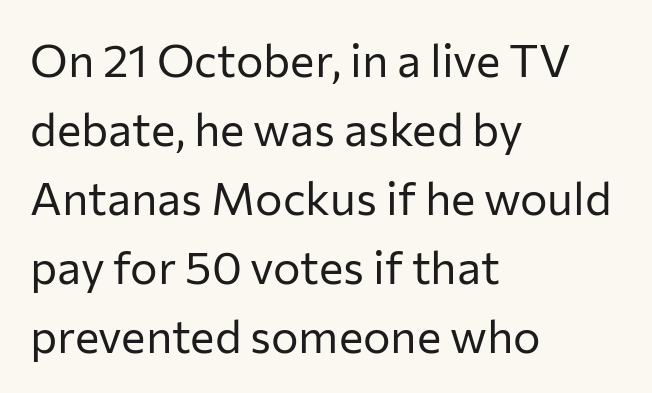
Q: Is the text bold? A: No.
Q: Is the text italic (slanted)? A: No, it is upright.
Q: Is the typeface a serif or a sans-serif typeface? A: Sans-serif.
Q: Is the text underlined? A: No.
Q: How is the paragraph aligned? A: Left-aligned.
Q: Is the spacing between letters normal or unusually wide? A: Normal.
Q: Is the spacing between lines tight, normal or loose? A: Normal.
Q: Width (condensed, normal, or wide)? A: Normal.
Q: Stroke contrast? A: Low.
Q: x-height? A: Medium.
Q: Monospaced? A: No.
